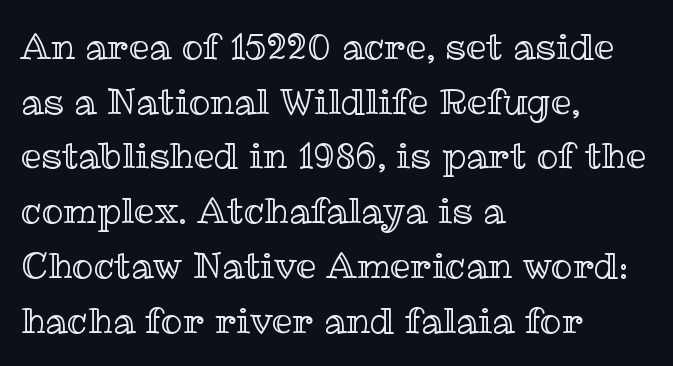
The image shows 36 px text type, upright; set left-aligned, normal line spacing (1.52x), normal letter spacing, not underlined; a medium x-height.
